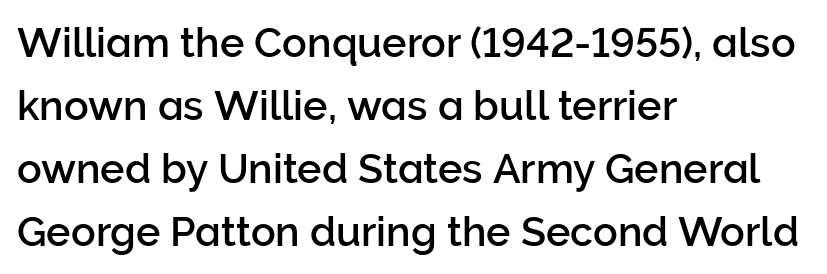
The image shows 41 px sans-serif type, upright; set left-aligned, normal line spacing (1.54x), normal letter spacing, not underlined; low stroke contrast and a medium x-height.
